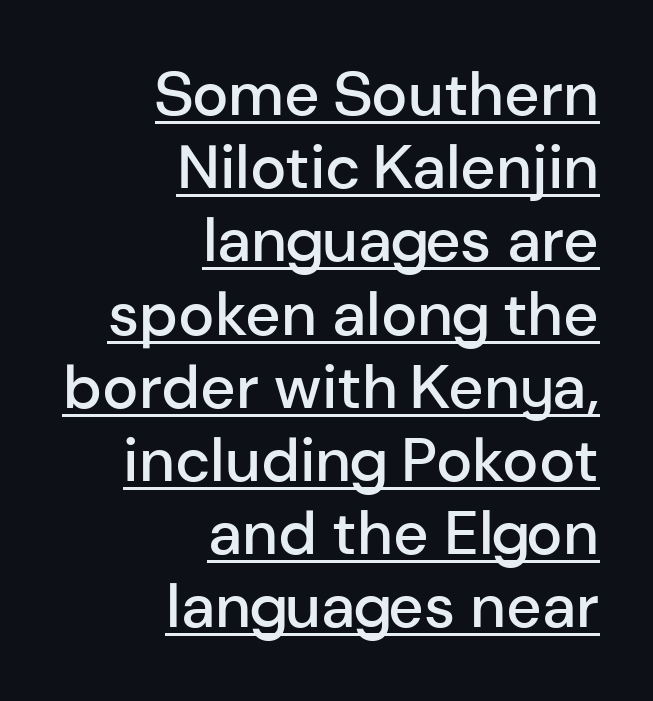
Glyph-to-glyph distance matches everyday printed text. Compared with a flush-left layout, this one pins lines to the opposite, right side. Upright lettering throughout. Do the characters align in a grid? No, the font is proportional.
